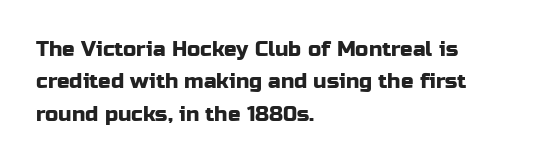
Glyph-to-glyph distance matches everyday printed text. Upright lettering throughout. Notice how descenders clear the ascenders below comfortably — that's standard leading. The strip under each line holds only bare page. Layout note: lines flush left.
